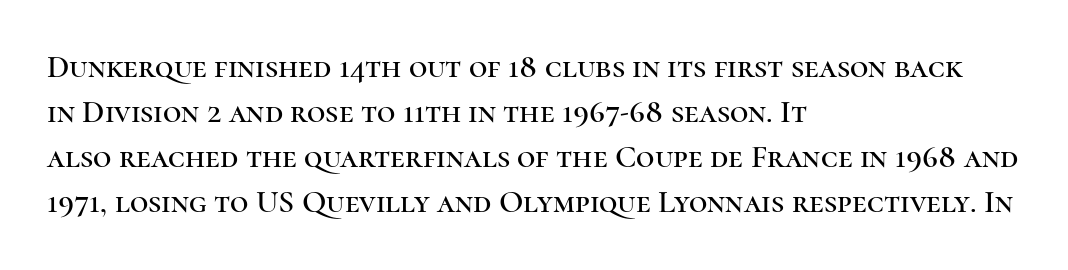
Proportional: the letters do not fall into vertical columns. Short note: letters normally spaced. Which margin do the lines hug? The left one — the right edge is uneven. Each letter's strokes conclude with small projecting serifs. The lettering holds an erect, upright posture throughout. The baseline area is clear.
